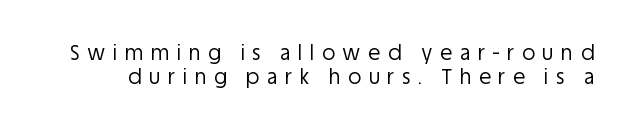
Q: Is the text bold? A: No.
Q: Is the text italic (slanted)? A: No, it is upright.
Q: Is the text underlined? A: No.
Q: Is the spacing between letters normal or unusually wide? A: Unusually wide.
